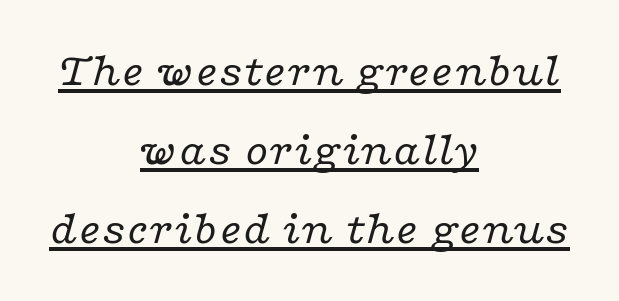
The image shows 47 px regular-weight, wide serif type, italic (leaning right); set centered, normal line spacing (1.68x), normal letter spacing, underlined; low stroke contrast and a medium x-height.
